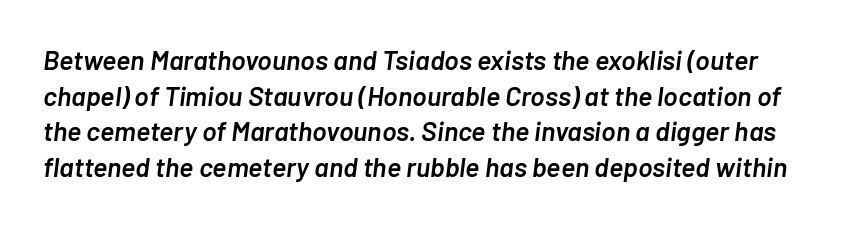
Horizontal bands of white between lines are of average thickness. Compared with ordinary roman type, these characters are visibly tilted. Nobody touched the tracking dial on this one. On the weight axis this lands at semibold, roughly 600. Plain, unruled lines of type.
